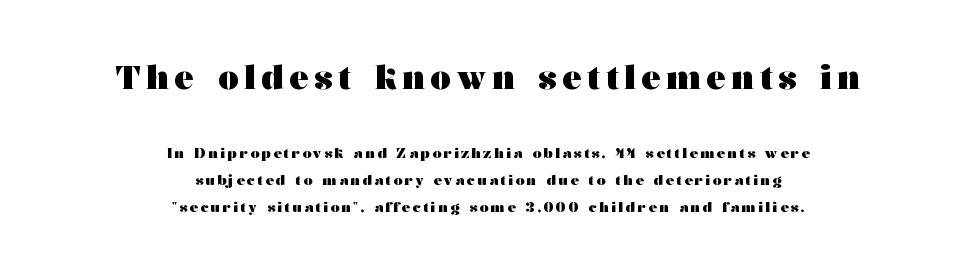
{"serif": "yes", "italic": "no", "bold": "yes", "weight": "heavy", "width": "wide", "stroke_contrast": "medium", "x_height": "medium", "monospaced": "no", "underline": "no", "align": "center", "line_spacing": "loose", "line_spacing_ratio": 1.91, "larger_block": "first", "size_ratio": 2.36, "glyph_px": 33}
